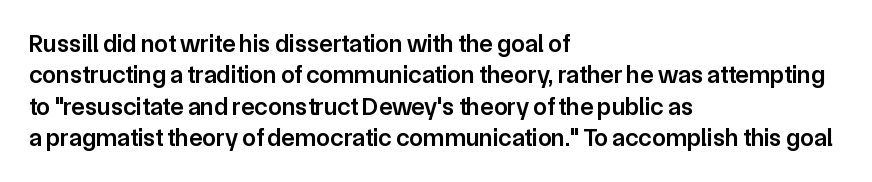
Has an underline been added? It has not. Nobody touched the tracking dial on this one. The rendering uses a semibold face; strokes are thickened but not to full bold. Style check: upright. Normally led — the rows are evenly, conventionally spaced.
